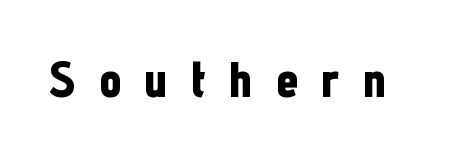
Q: Is the text bold? A: Yes.
Q: Is the text italic (slanted)? A: No, it is upright.
Q: Is the typeface a serif or a sans-serif typeface? A: Sans-serif.
Q: Is the text underlined? A: No.
Q: Is the spacing between letters normal or unusually wide? A: Unusually wide.
Q: Width (condensed, normal, or wide)? A: Condensed.
Q: Stroke contrast? A: Low.
Q: x-height? A: Medium.
Q: Monospaced? A: No.
